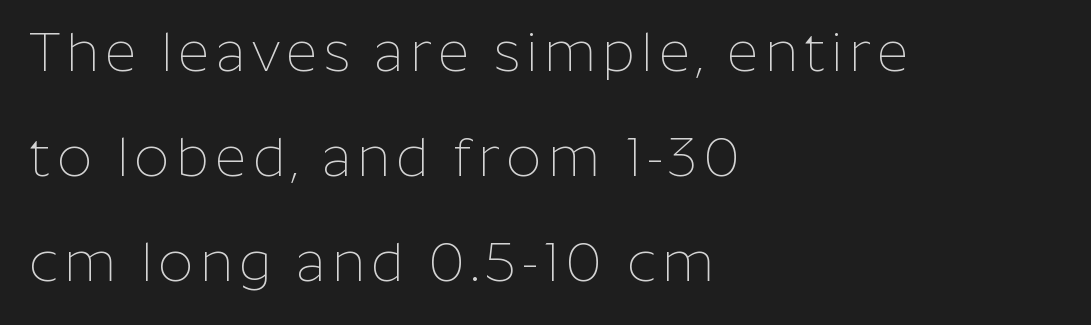
The image shows 55 px thin sans-serif type, upright; set left-aligned, loose line spacing (1.91x), not underlined; low stroke contrast and a medium x-height.
